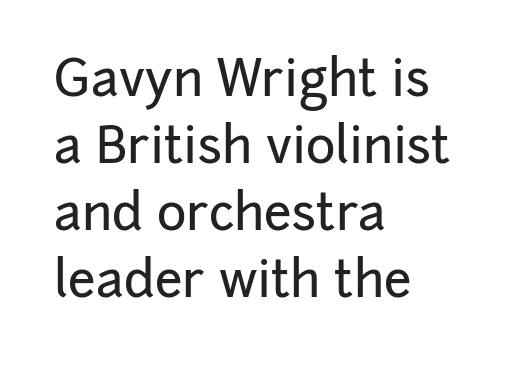
This sample keeps an unexceptional amount of space between lines. Every character sits straight up, as roman type does. Observe the absence of serifs on each vertical stroke in this sample. If you drew a ruler down the left edge, every line would touch it. Each row of text sits above clean, open space. Character widths vary here, with narrow letters taking less room than wide ones.
